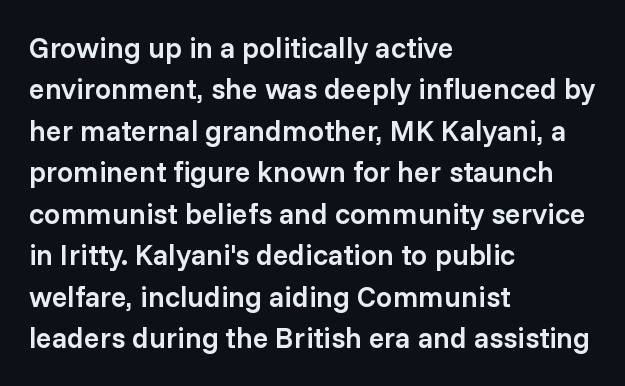
{"serif": "no", "italic": "no", "bold": "semi", "weight": "semibold", "width": "normal", "stroke_contrast": "low", "x_height": "medium", "monospaced": "no", "underline": "no", "align": "left", "line_spacing": "normal", "line_spacing_ratio": 1.43, "letter_spacing": "normal", "letter_spacing_em": 0.0, "glyph_px": 29}
